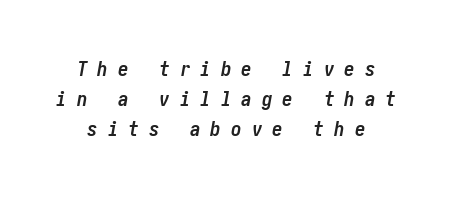
The image shows 21 px bold type, italic (leaning right); set normal line spacing (1.43x), unusually wide letter spacing (+0.48 em), not underlined.
